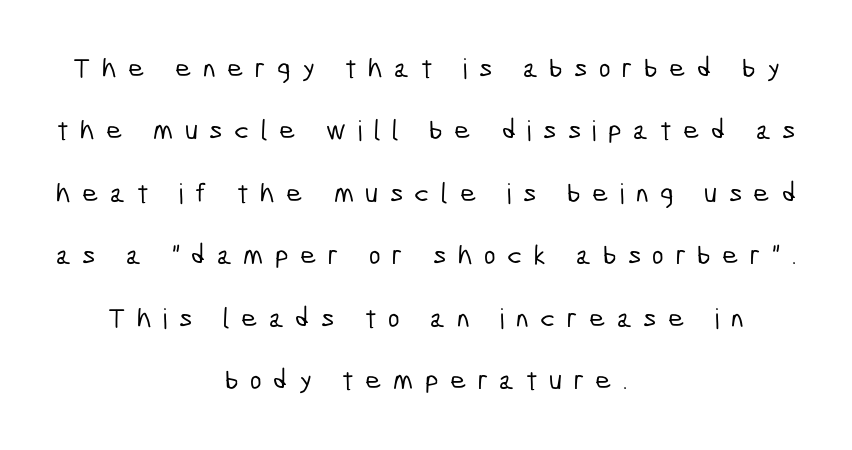
In terms of leading, this rendering errs on the spacious side. The string is rendered with underlining switched off. The gaps between neighbouring characters are conspicuously large. You could not count columns in this text — the font is proportionally spaced. The text was rendered using a sans face with plain stroke endings. Is the block centered? Yes — each line is placed symmetrically about the middle.
